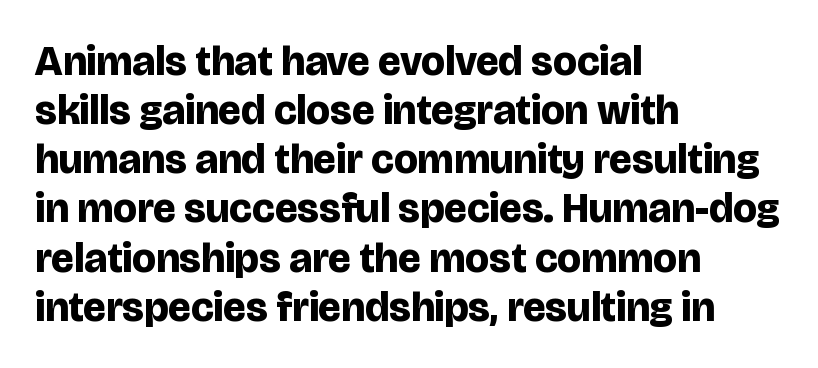
Q: Is the text bold? A: Yes.
Q: Is the text italic (slanted)? A: No, it is upright.
Q: Is the typeface a serif or a sans-serif typeface? A: Sans-serif.
Q: Is the text underlined? A: No.
Q: How is the paragraph aligned? A: Left-aligned.
Q: Is the spacing between letters normal or unusually wide? A: Normal.
Q: Width (condensed, normal, or wide)? A: Normal.
Q: Stroke contrast? A: Low.
Q: x-height? A: Large.
Q: Monospaced? A: No.
